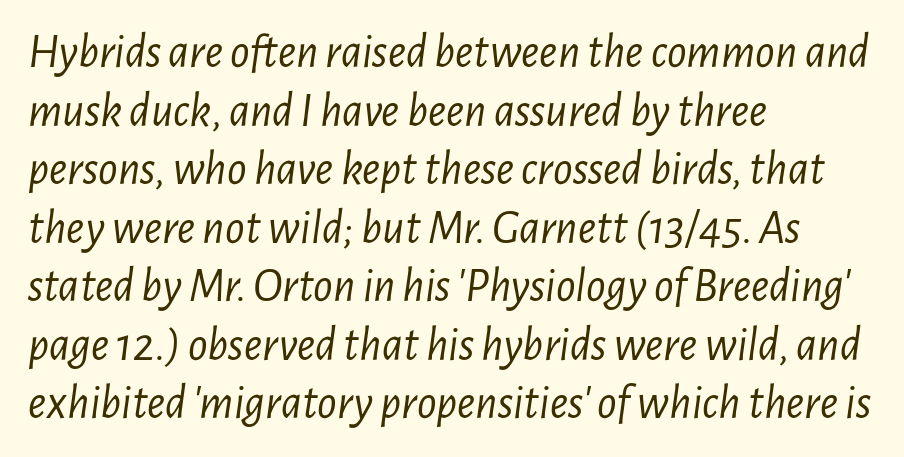
Q: Is the text bold? A: No.
Q: Is the text italic (slanted)? A: Yes, it leans right by about 7 degrees.
Q: Is the text underlined? A: No.
Q: How is the paragraph aligned? A: Left-aligned.
Q: Is the spacing between letters normal or unusually wide? A: Normal.
Q: Width (condensed, normal, or wide)? A: Condensed.
Q: Stroke contrast? A: Low.
Q: x-height? A: Medium.
Q: Monospaced? A: No.
